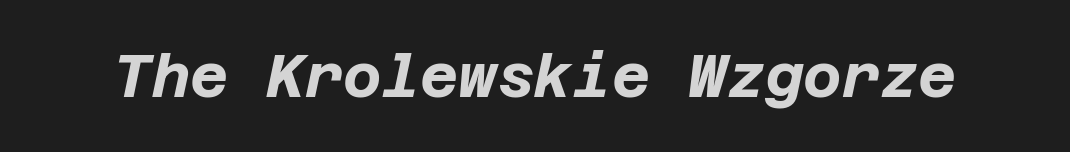
The image shows 59 px bold type, italic (leaning right); set normal letter spacing, not underlined; low stroke contrast and a large x-height.
